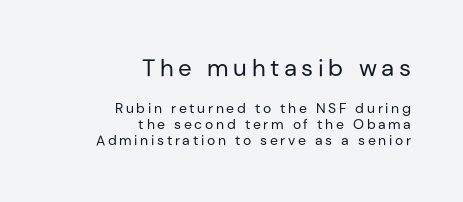
{"italic": "no", "bold": "no", "underline": "no", "align": "right", "line_spacing": "tight", "line_spacing_ratio": 1.15, "larger_block": "first", "size_ratio": 1.71, "glyph_px": 24}
